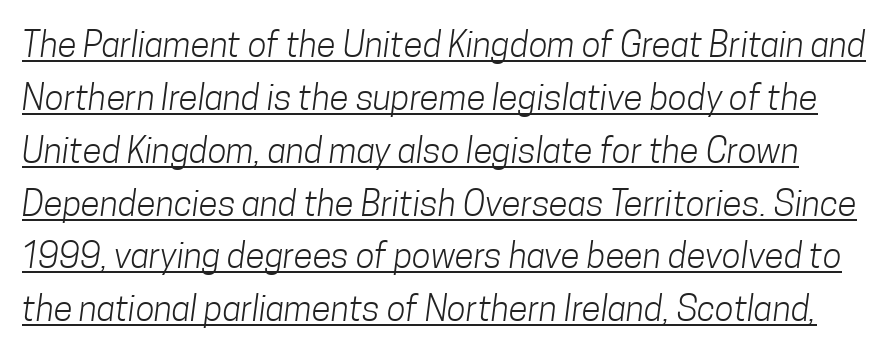
The image shows 35 px light, condensed sans-serif type; set normal line spacing (1.51x), normal letter spacing, underlined; low stroke contrast and a medium x-height.
